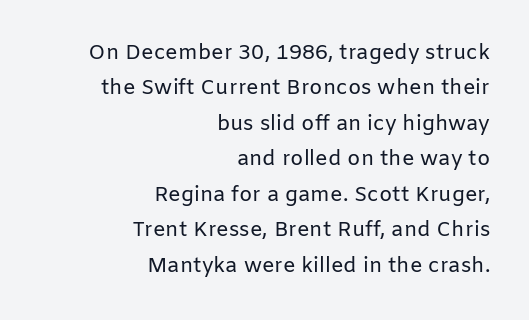
{"italic": "no", "bold": "no", "underline": "no", "align": "right", "line_spacing": "normal", "line_spacing_ratio": 1.69, "letter_spacing": "normal", "letter_spacing_em": 0.0, "glyph_px": 21}
